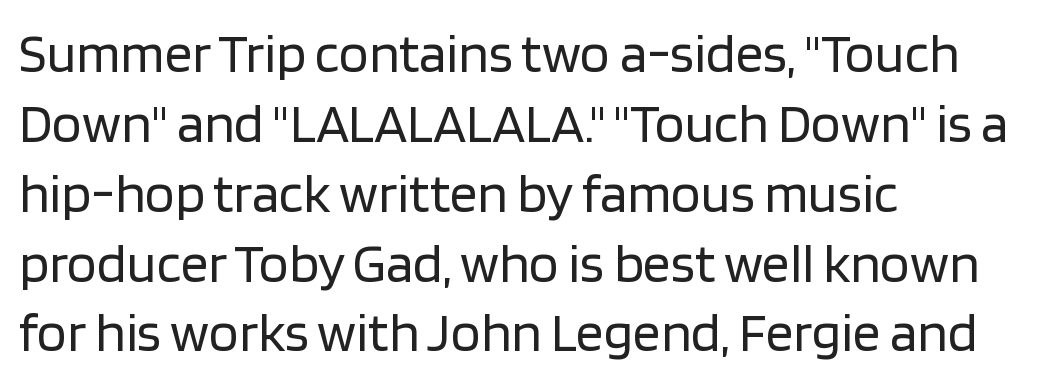
Q: Is the text bold? A: No.
Q: Is the text italic (slanted)? A: No, it is upright.
Q: Is the typeface a serif or a sans-serif typeface? A: Sans-serif.
Q: Is the text underlined? A: No.
Q: How is the paragraph aligned? A: Left-aligned.
Q: Is the spacing between letters normal or unusually wide? A: Normal.
Q: Is the spacing between lines tight, normal or loose? A: Normal.
Q: Width (condensed, normal, or wide)? A: Normal.
Q: Stroke contrast? A: Low.
Q: x-height? A: Large.
Q: Monospaced? A: No.
